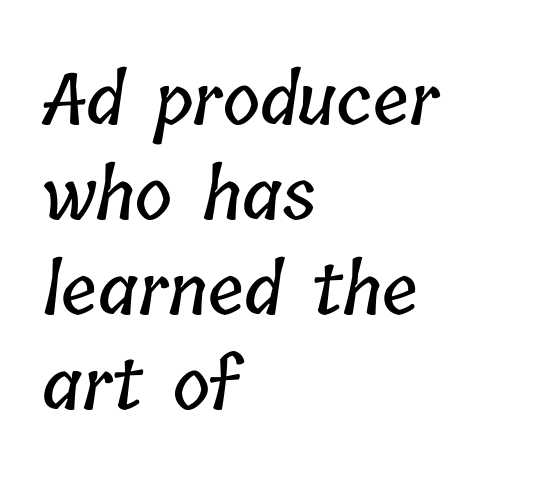
Q: Is the text underlined? A: No.
Q: How is the paragraph aligned? A: Left-aligned.
Q: Is the spacing between letters normal or unusually wide? A: Normal.
Q: Is the spacing between lines tight, normal or loose? A: Normal.
Q: Width (condensed, normal, or wide)? A: Condensed.
Q: Stroke contrast? A: Low.
Q: x-height? A: Medium.
Q: Monospaced? A: No.
